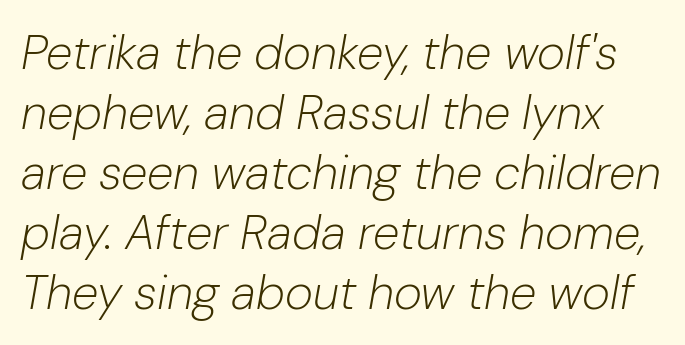
Q: Is the text bold? A: No.
Q: Is the text italic (slanted)? A: Yes, it leans right by about 10 degrees.
Q: Is the text underlined? A: No.
Q: Is the spacing between letters normal or unusually wide? A: Normal.
Q: Is the spacing between lines tight, normal or loose? A: Normal.
Q: Width (condensed, normal, or wide)? A: Normal.
Q: Stroke contrast? A: Low.
Q: x-height? A: Medium.
Q: Monospaced? A: No.
